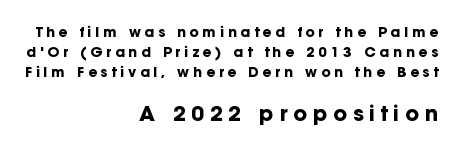
{"italic": "no", "bold": "yes", "underline": "no", "align": "right", "line_spacing": "normal", "line_spacing_ratio": 1.43, "letter_spacing": "wide", "letter_spacing_em": 0.27, "larger_block": "second", "size_ratio": 1.5, "glyph_px": 21}
